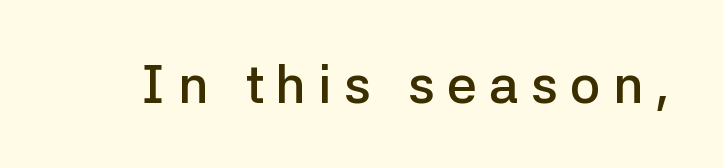
{"serif": "no", "italic": "no", "bold": "semi", "weight": "semibold", "width": "normal", "stroke_contrast": "low", "x_height": "medium", "monospaced": "no", "underline": "no", "letter_spacing": "wide", "letter_spacing_em": 0.23, "glyph_px": 53}
